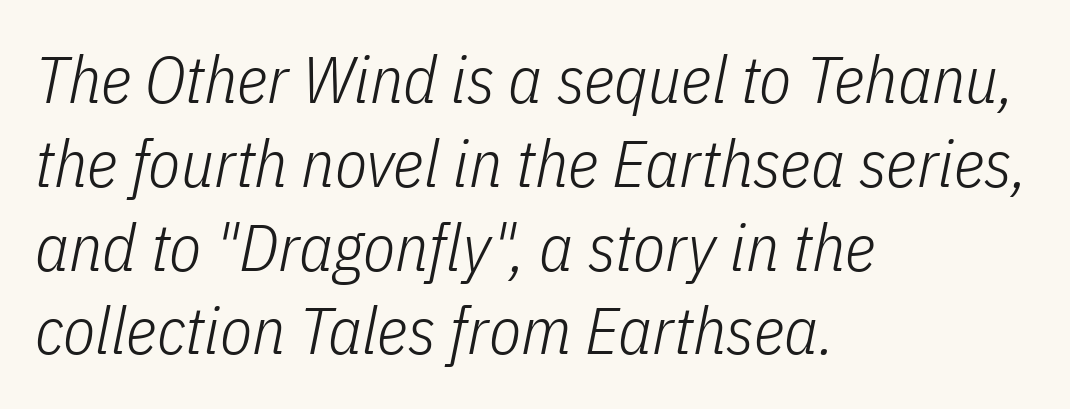
The zone under the glyphs is completely vacant. Tracking value appears to be zero — textbook default spacing. You could not count columns in this text — the font is proportionally spaced. The lines sit at an ordinary, default distance from one another. Quick note: italic. The lines in this sample share a left origin and differ only in where they stop.
